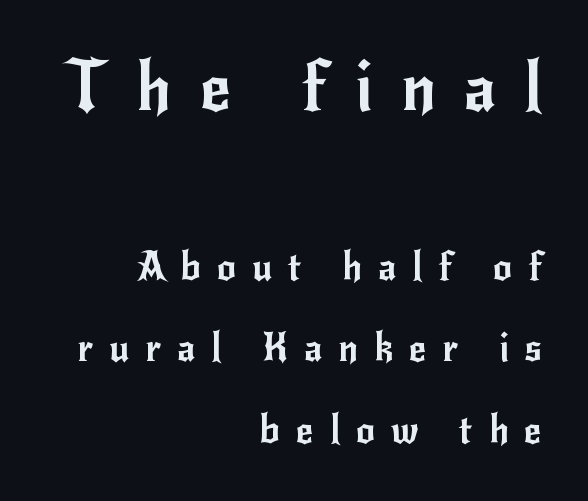
{"serif": "no", "italic": "no", "width": "normal", "stroke_contrast": "low", "x_height": "small", "monospaced": "no", "underline": "no", "align": "right", "line_spacing": "loose", "line_spacing_ratio": 2.15, "letter_spacing": "wide", "letter_spacing_em": 0.42, "larger_block": "first", "size_ratio": 1.76, "glyph_px": 67}
